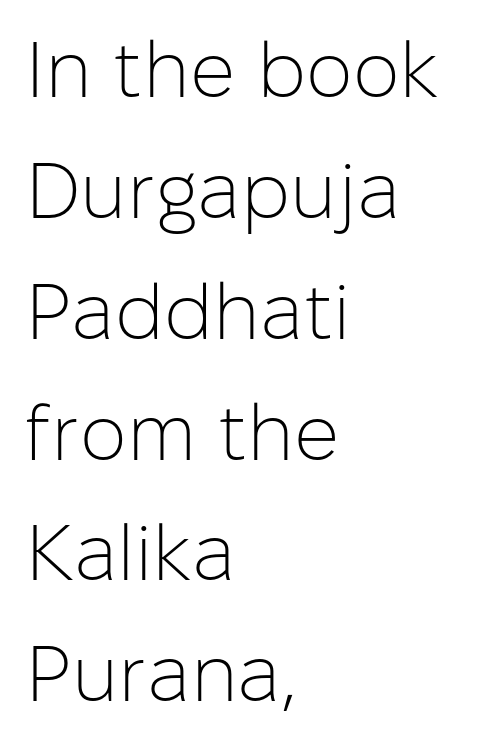
Q: Is the text bold? A: No.
Q: Is the text italic (slanted)? A: No, it is upright.
Q: Is the typeface a serif or a sans-serif typeface? A: Sans-serif.
Q: Is the text underlined? A: No.
Q: How is the paragraph aligned? A: Left-aligned.
Q: Is the spacing between letters normal or unusually wide? A: Normal.
Q: Is the spacing between lines tight, normal or loose? A: Normal.
Q: Width (condensed, normal, or wide)? A: Normal.
Q: Stroke contrast? A: Low.
Q: x-height? A: Medium.
Q: Monospaced? A: No.
